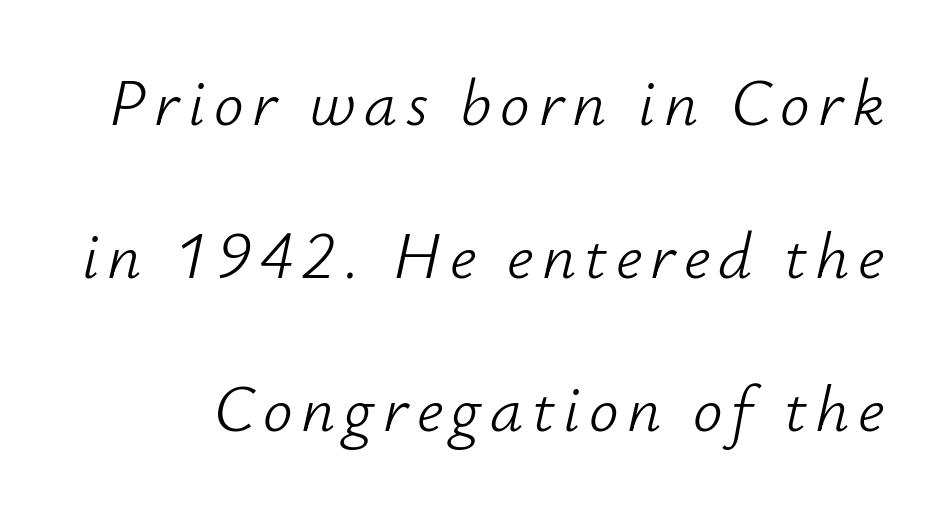
The image shows 66 px light type, italic (leaning right); set loose line spacing (2.32x), not underlined; low stroke contrast and a small x-height.
